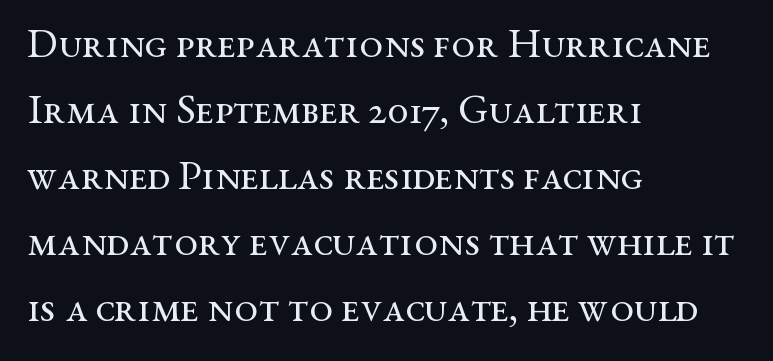
The strokes are not fattened; the text isn't bold. This sample keeps an unexceptional amount of space between lines. These lines were composed using upright roman letters. Proportional: the letters do not fall into vertical columns. Descender tails drop into unmarked territory. Letter spacing: default.
